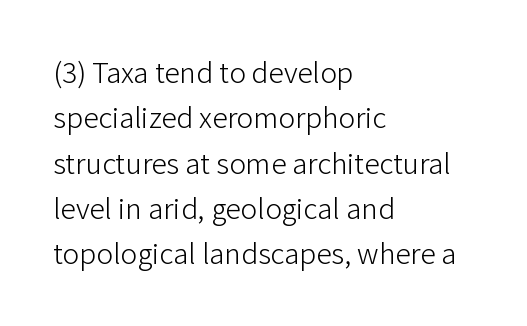
Q: Is the text bold? A: No.
Q: Is the text italic (slanted)? A: No, it is upright.
Q: Is the typeface a serif or a sans-serif typeface? A: Sans-serif.
Q: Is the text underlined? A: No.
Q: How is the paragraph aligned? A: Left-aligned.
Q: Is the spacing between letters normal or unusually wide? A: Normal.
Q: Is the spacing between lines tight, normal or loose? A: Normal.
Q: Width (condensed, normal, or wide)? A: Normal.
Q: Stroke contrast? A: Low.
Q: x-height? A: Medium.
Q: Monospaced? A: No.
